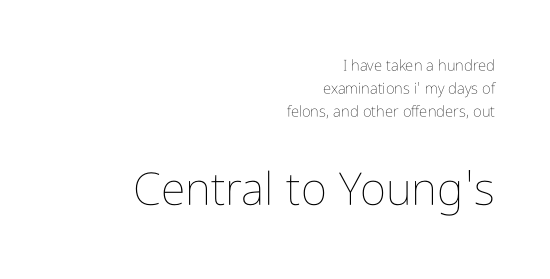
Italic: no, the glyphs are upright roman. Two sizes are in play, and the larger belongs to the second block. These lines are rendered in a variable-pitch font. Regular leading.
